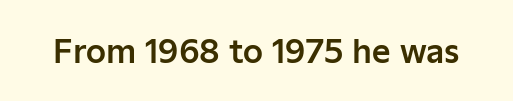
Rendered with straight, roman letterforms. You could not count columns in this text — the font is proportionally spaced. Rule under the text: the space is simply empty. The letters carry no serifs — their stems end cleanly without finishing strokes. This sample uses plain, unmodified letter spacing.
